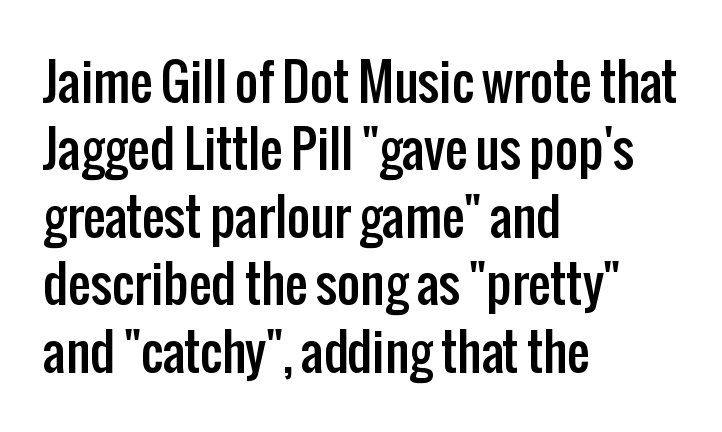
The image shows 50 px condensed sans-serif type, upright; set left-aligned, normal line spacing (1.35x), normal letter spacing, not underlined; low stroke contrast and a medium x-height.
